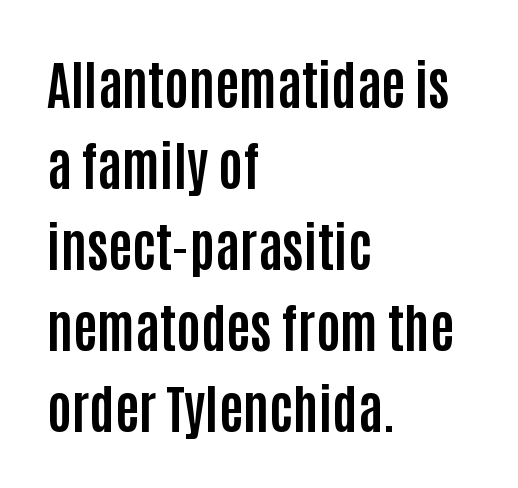
The image shows 52 px bold, condensed sans-serif type, upright; set left-aligned, normal line spacing (1.56x), normal letter spacing, not underlined; low stroke contrast and a large x-height.
